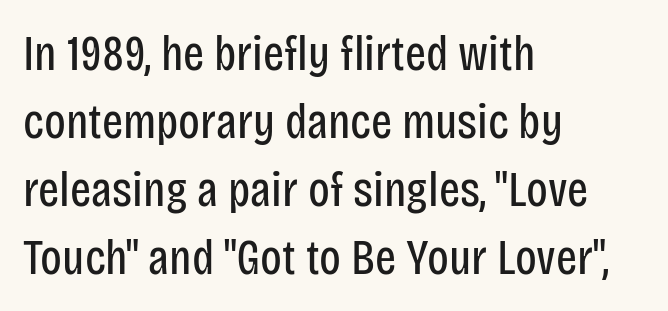
Ink coverage per letter is moderate at most. The typeface chosen for these lines omits serifs. Here the designer chose a conventional face with non-uniform glyph widths. When letters stand straight like this, we call the style roman or upright.
